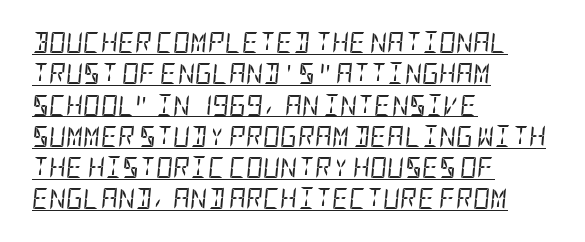
The rendered words wear a rule along their underside. The compositor pushed each line to the left boundary. Tracking value appears to be zero — textbook default spacing. Weight: not bold — regular or lighter. Italic: yes, the glyphs are oblique.
